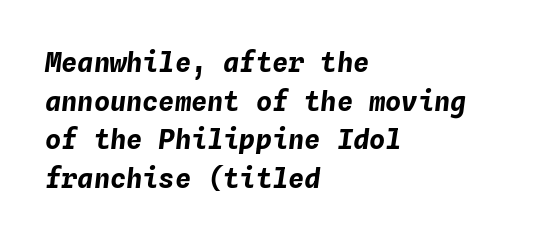
{"italic": "yes", "lean": "right", "slant_degrees": 4, "bold": "yes", "underline": "no", "align": "left", "line_spacing": "normal", "line_spacing_ratio": 1.43, "letter_spacing": "normal", "letter_spacing_em": 0.0, "glyph_px": 27}
